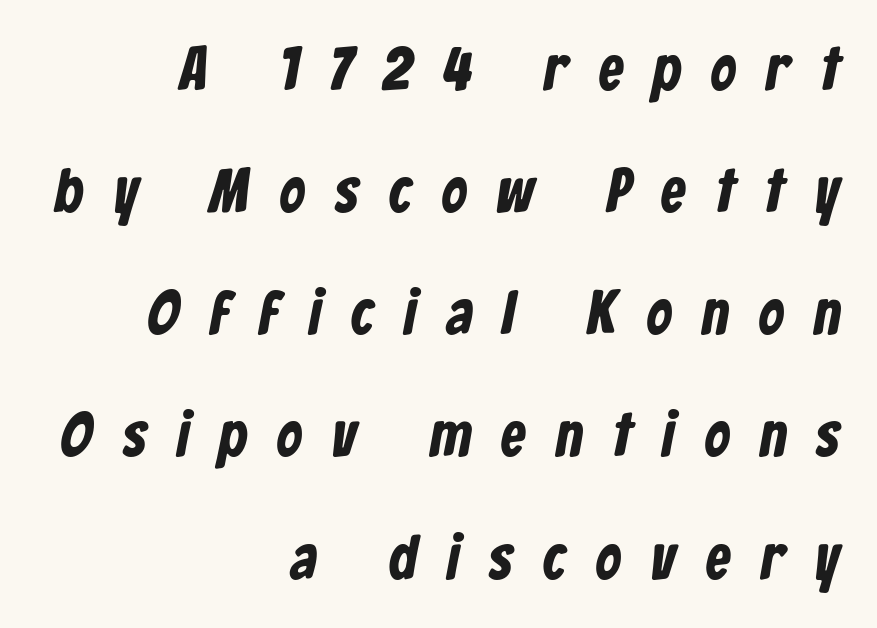
Q: Is the typeface a serif or a sans-serif typeface? A: Sans-serif.
Q: Is the text underlined? A: No.
Q: How is the paragraph aligned? A: Right-aligned.
Q: Is the spacing between letters normal or unusually wide? A: Unusually wide.
Q: Is the spacing between lines tight, normal or loose? A: Loose.
Q: Width (condensed, normal, or wide)? A: Condensed.
Q: Stroke contrast? A: Low.
Q: x-height? A: Medium.
Q: Monospaced? A: No.
